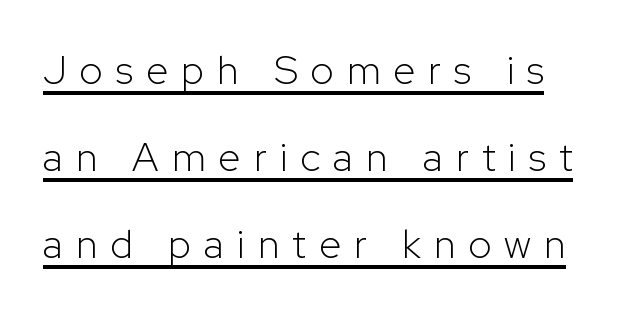
Nothing sits at the stroke ends, so this counts as sans-serif. Character widths vary here, with narrow letters taking less room than wide ones. Is there an underline? Yes — a line sits under the letters. In terms of leading, this rendering errs on the spacious side. Vertical stems look standard width or narrower in stroke.
